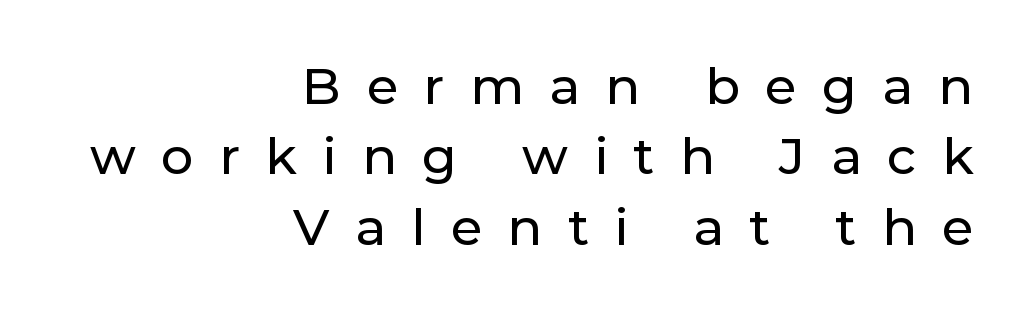
The image shows 51 px sans-serif type, upright; set right-aligned, normal line spacing (1.38x), unusually wide letter spacing (+0.5 em), not underlined; low stroke contrast and a medium x-height.
